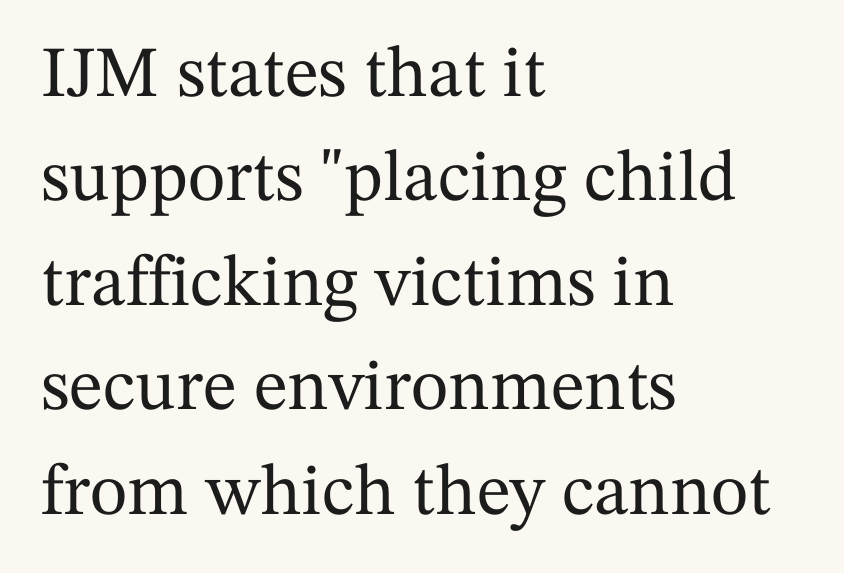
Q: Is the text italic (slanted)? A: No, it is upright.
Q: Is the typeface a serif or a sans-serif typeface? A: Serif.
Q: Is the text underlined? A: No.
Q: How is the paragraph aligned? A: Left-aligned.
Q: Is the spacing between letters normal or unusually wide? A: Normal.
Q: Is the spacing between lines tight, normal or loose? A: Normal.
Q: Width (condensed, normal, or wide)? A: Normal.
Q: Stroke contrast? A: Medium.
Q: x-height? A: Medium.
Q: Monospaced? A: No.
